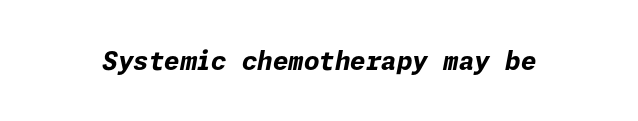
{"italic": "yes", "lean": "right", "slant_degrees": 11, "bold": "yes", "underline": "no", "letter_spacing": "normal", "letter_spacing_em": 0.0, "glyph_px": 25}
